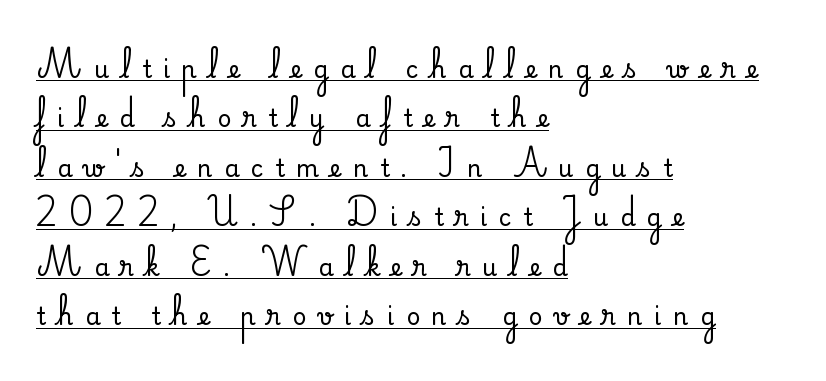
Q: Is the text italic (slanted)? A: No, it is upright.
Q: Is the text underlined? A: Yes.
Q: How is the paragraph aligned? A: Left-aligned.
Q: Is the spacing between letters normal or unusually wide? A: Unusually wide.
Q: Is the spacing between lines tight, normal or loose? A: Loose.
